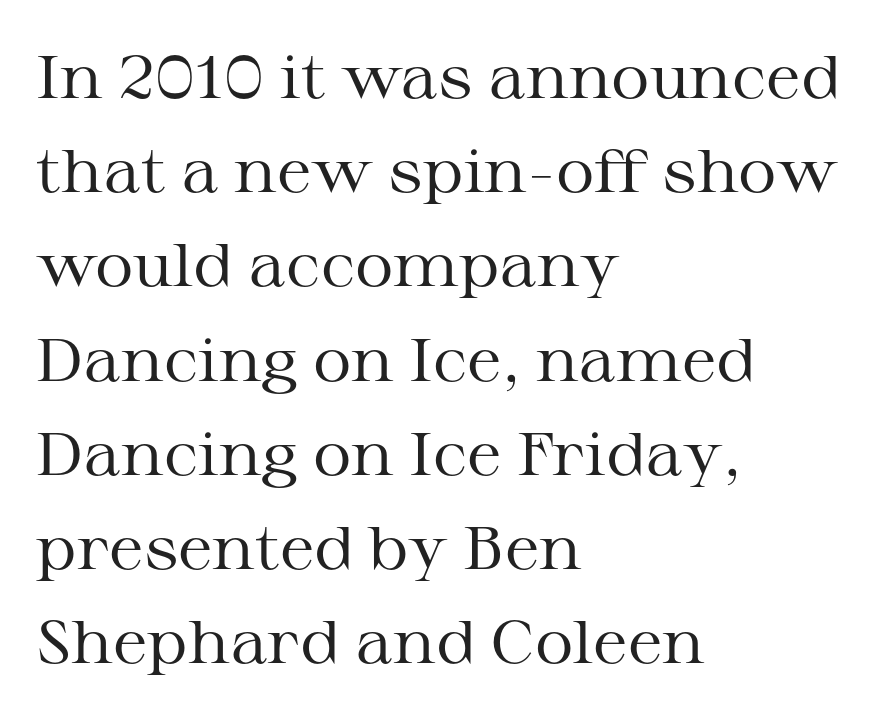
The image shows 60 px regular-weight, wide serif type, upright; set left-aligned, normal line spacing (1.57x), normal letter spacing, not underlined; medium stroke contrast and a medium x-height.
